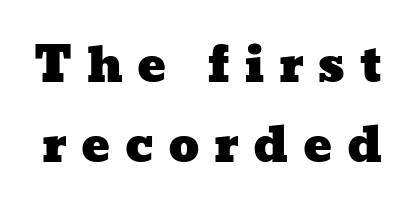
The image shows 48 px wide type; set normal line spacing (1.67x), unusually wide letter spacing (+0.29 em), not underlined; low stroke contrast and a medium x-height.
